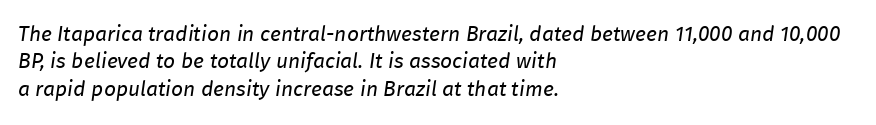
Q: Is the text bold? A: No.
Q: Is the text italic (slanted)? A: Yes, it leans right by about 8 degrees.
Q: Is the text underlined? A: No.
Q: How is the paragraph aligned? A: Left-aligned.
Q: Is the spacing between letters normal or unusually wide? A: Normal.
Q: Is the spacing between lines tight, normal or loose? A: Normal.
